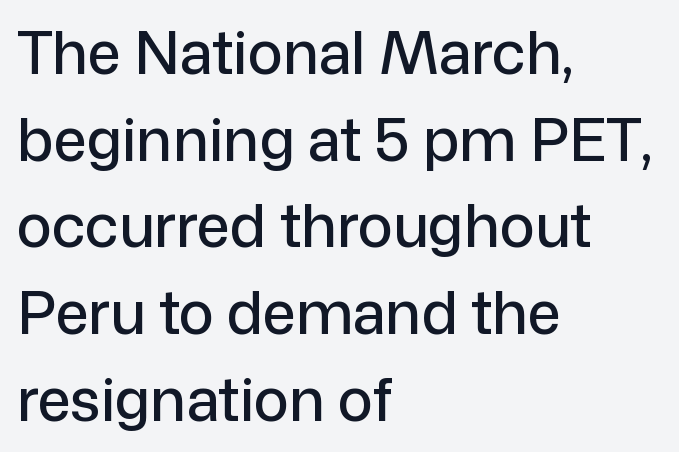
The image shows 59 px sans-serif type, upright; set left-aligned, normal line spacing (1.47x), normal letter spacing, not underlined; low stroke contrast and a medium x-height.
